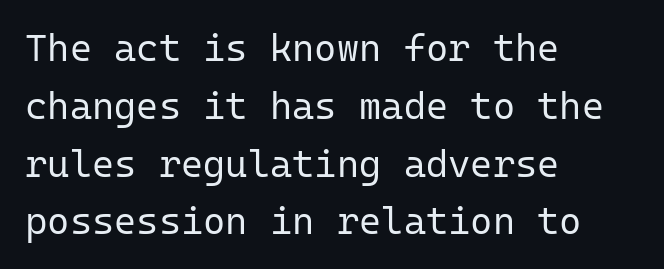
{"serif": "no", "italic": "no", "bold": "no", "weight": "regular", "width": "normal", "stroke_contrast": "low", "x_height": "medium", "monospaced": "yes", "underline": "no", "align": "left", "line_spacing": "normal", "line_spacing_ratio": 1.52, "letter_spacing": "normal", "letter_spacing_em": 0.0, "glyph_px": 38}
